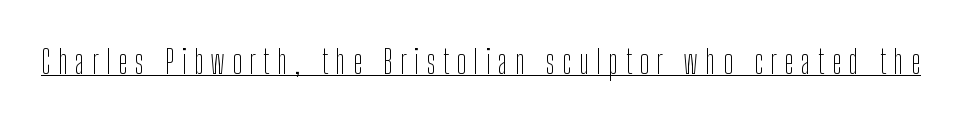
Q: Is the text bold? A: No.
Q: Is the text italic (slanted)? A: No, it is upright.
Q: Is the typeface a serif or a sans-serif typeface? A: Sans-serif.
Q: Is the text underlined? A: Yes.
Q: Is the spacing between letters normal or unusually wide? A: Unusually wide.
Q: Width (condensed, normal, or wide)? A: Condensed.
Q: Stroke contrast? A: Low.
Q: x-height? A: Medium.
Q: Monospaced? A: No.
